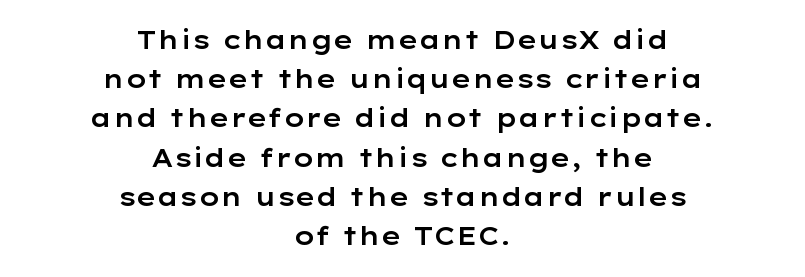
Q: Is the text italic (slanted)? A: No, it is upright.
Q: Is the text underlined? A: No.
Q: How is the paragraph aligned? A: Centered.
Q: Is the spacing between letters normal or unusually wide? A: Normal.
Q: Is the spacing between lines tight, normal or loose? A: Normal.
